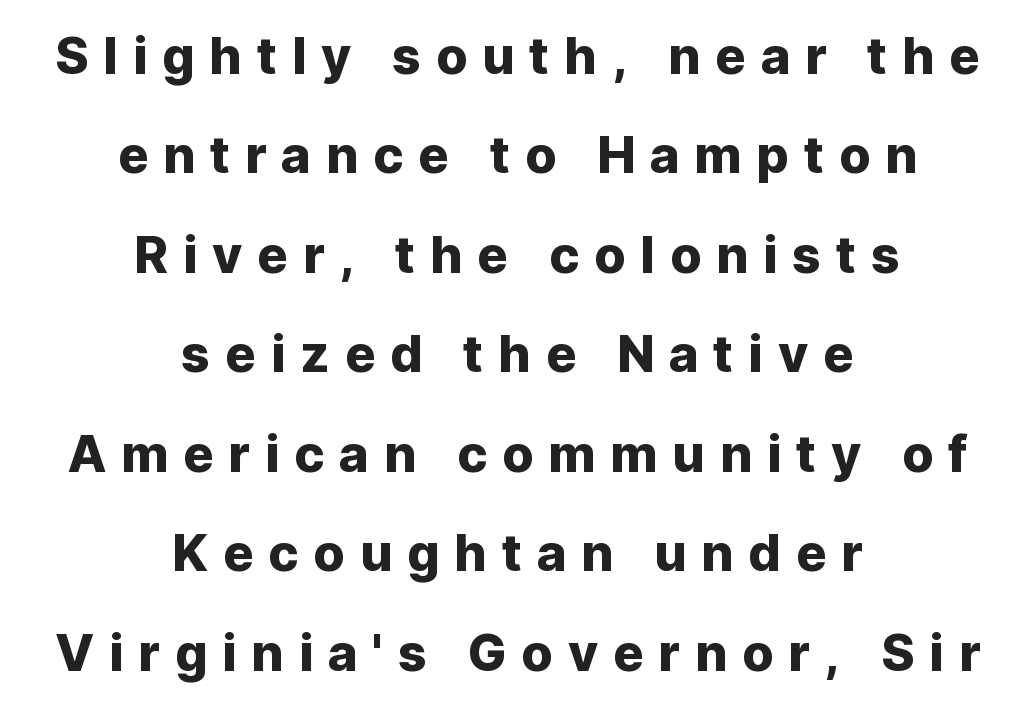
{"serif": "no", "italic": "no", "width": "normal", "stroke_contrast": "low", "x_height": "medium", "monospaced": "no", "underline": "no", "align": "center", "line_spacing": "loose", "line_spacing_ratio": 1.95, "letter_spacing": "wide", "letter_spacing_em": 0.29, "glyph_px": 51}
